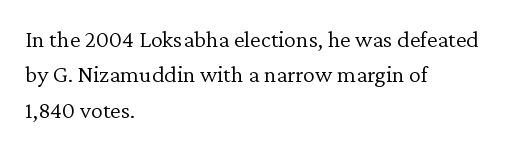
Tracking value appears to be zero — textbook default spacing. Posture: straight, roman, zero tilt. Leftover space on each line is placed entirely after the last word. This is not heavy type; no bold has been used.
